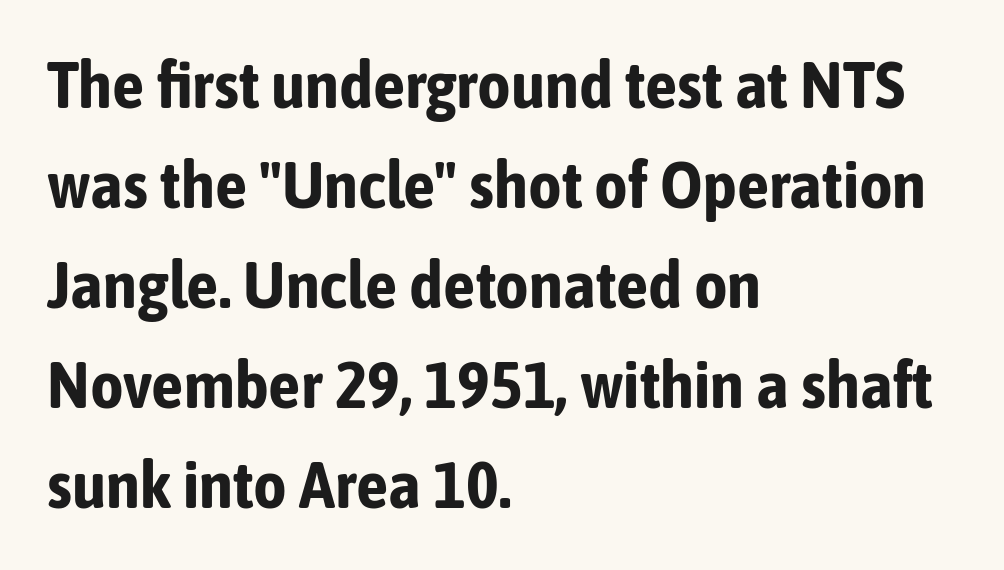
Descender tails drop into unmarked territory. The passage shown is typed in a proportional face where columns would drift. No extra tracking has been applied to these lines. Heft: maximum for text — a bold. Does the type have serifs? No, each stem ends abruptly.
